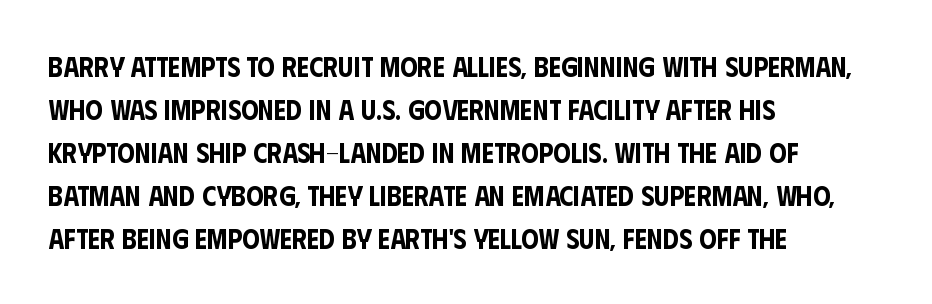
Q: Is the text italic (slanted)? A: No, it is upright.
Q: Is the typeface a serif or a sans-serif typeface? A: Sans-serif.
Q: Is the text underlined? A: No.
Q: How is the paragraph aligned? A: Left-aligned.
Q: Is the spacing between letters normal or unusually wide? A: Normal.
Q: Is the spacing between lines tight, normal or loose? A: Normal.
Q: Width (condensed, normal, or wide)? A: Condensed.
Q: Stroke contrast? A: Low.
Q: x-height? A: Large.
Q: Monospaced? A: No.
